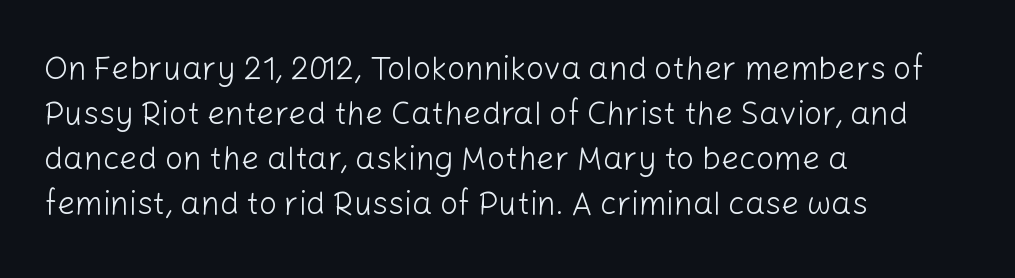
{"serif": "no", "italic": "no", "bold": "no", "weight": "light", "width": "normal", "stroke_contrast": "low", "x_height": "medium", "monospaced": "no", "underline": "no", "align": "left", "line_spacing": "normal", "line_spacing_ratio": 1.41, "letter_spacing": "normal", "letter_spacing_em": 0.0, "glyph_px": 32}
